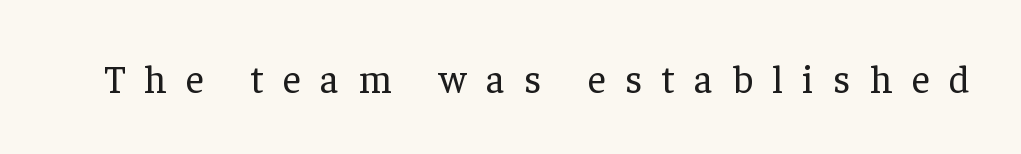
Each letter's strokes conclude with small projecting serifs. The passage shown is typed in a proportional face where columns would drift. Ordinary non-slanted type is in use. How are the letters spaced? Widely, with obvious added tracking.
